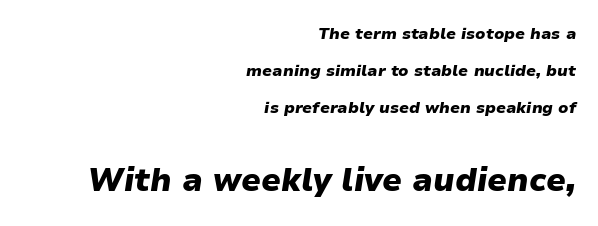
The image shows 32 px heavy type, italic (leaning right); set right-aligned, loose line spacing (2.31x), normal letter spacing, not underlined; the second (bottom) block is 2.0x larger; low stroke contrast and a medium x-height.
